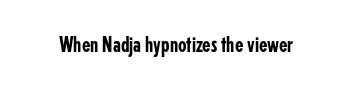
{"italic": "no", "underline": "no", "letter_spacing": "normal", "letter_spacing_em": 0.0, "glyph_px": 22}
